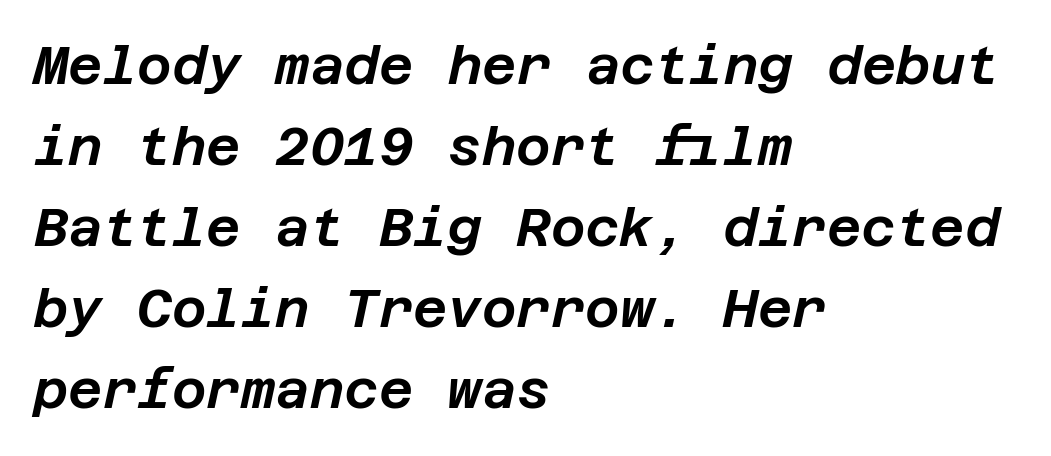
The image shows 53 px text type, italic (leaning right); set left-aligned, normal line spacing (1.53x), normal letter spacing, not underlined; low stroke contrast and a large x-height.
